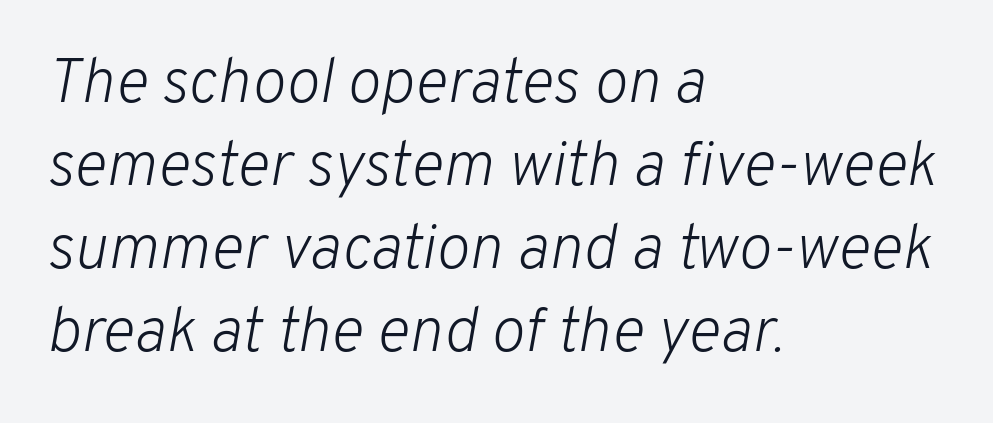
Notice how the stems are inclined rather than vertical — that's the hallmark of italics. No chunkiness to these letters — they're not bold. Default kerning and tracking; the words read as compact shapes. Has an underline been added? It has not.
